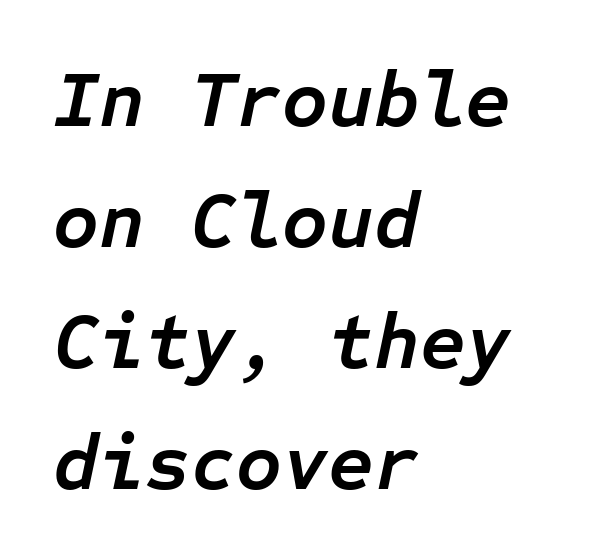
Here the designer chose a console-style face with uniform glyph widths. Strong, thick strokes mark this as bold type. The specimen reads as italic at a glance. Each row of text sits above clean, open space. Normally led — the rows are evenly, conventionally spaced. Layout note: lines flush left.
